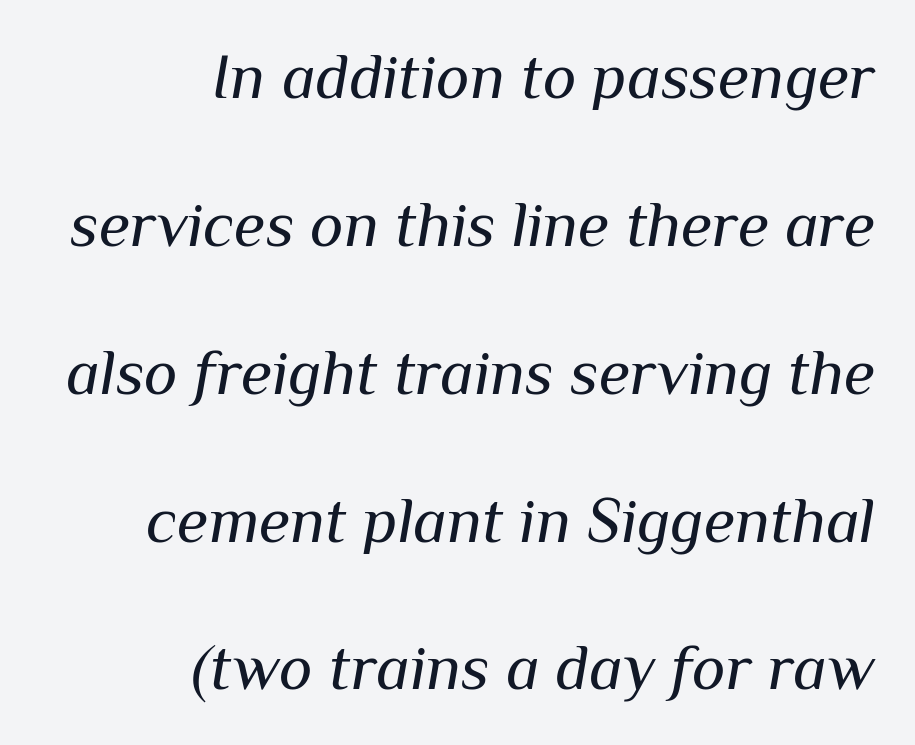
The image shows 64 px regular-weight type, italic (leaning right); set right-aligned, loose line spacing (2.31x), normal letter spacing, not underlined; medium stroke contrast and a medium x-height.
